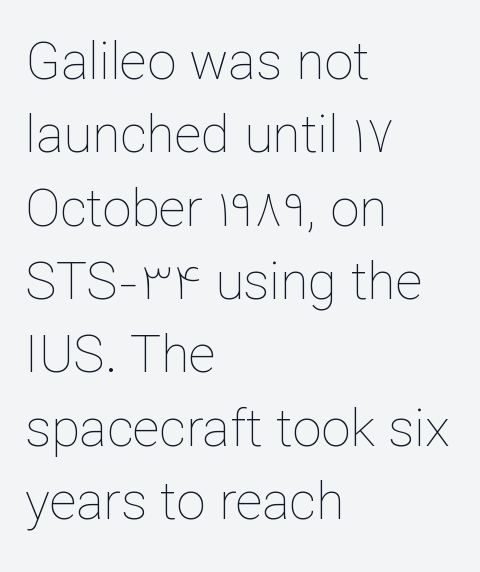
Has an underline been added? It has not. The letters stand straight up with perfectly vertical stems. The weight would be labelled regular, book, light, or lighter still. This rendering leaves character spacing at its baseline value. Reading down the block, your eye returns to a fixed left position each line.
